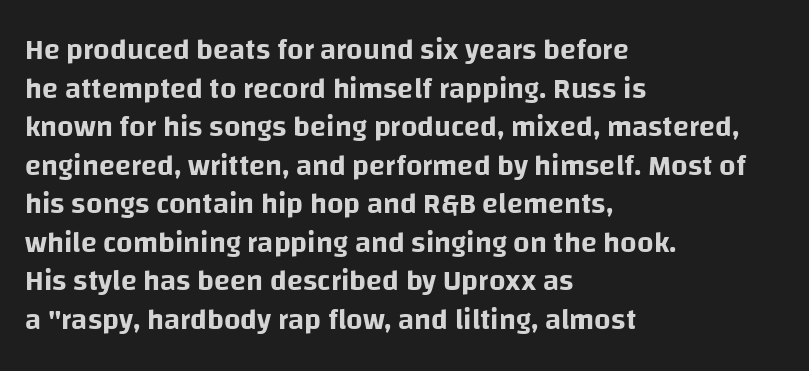
{"serif": "no", "italic": "no", "width": "normal", "stroke_contrast": "low", "x_height": "large", "monospaced": "no", "underline": "no", "align": "left", "line_spacing": "normal", "line_spacing_ratio": 1.33, "letter_spacing": "normal", "letter_spacing_em": 0.0, "glyph_px": 29}
